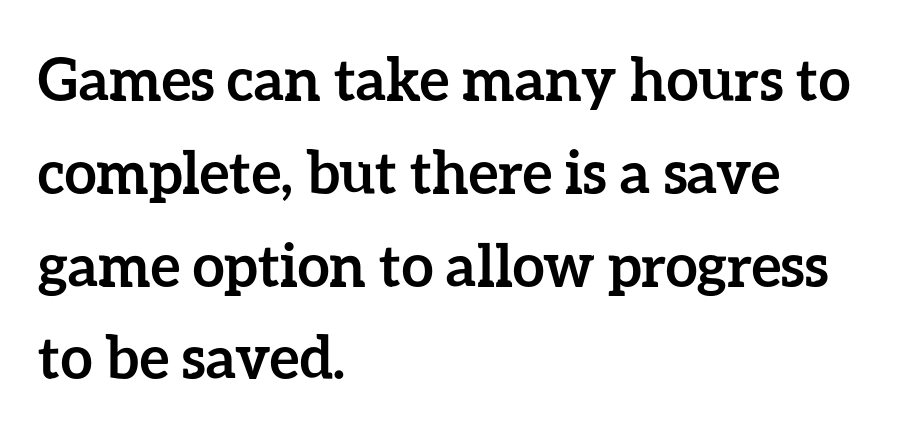
{"italic": "no", "bold": "yes", "weight": "semibold", "width": "normal", "stroke_contrast": "low", "x_height": "medium", "monospaced": "no", "underline": "no", "align": "left", "line_spacing": "normal", "line_spacing_ratio": 1.6, "letter_spacing": "normal", "letter_spacing_em": 0.0, "glyph_px": 58}
